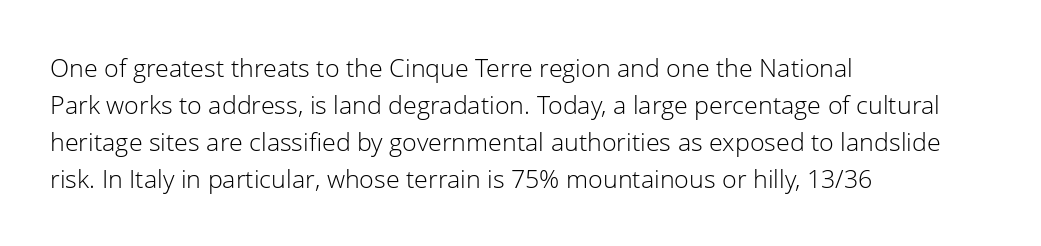
Q: Is the text bold? A: No.
Q: Is the text italic (slanted)? A: No, it is upright.
Q: Is the text underlined? A: No.
Q: How is the paragraph aligned? A: Left-aligned.
Q: Is the spacing between letters normal or unusually wide? A: Normal.
Q: Is the spacing between lines tight, normal or loose? A: Normal.
